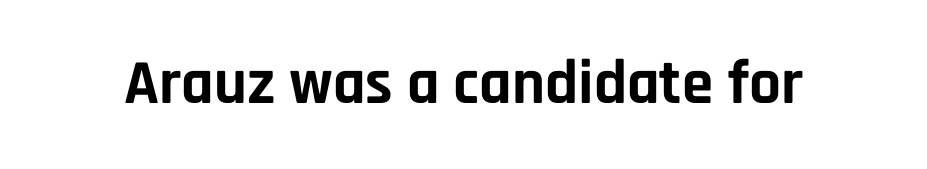
Look at the bottom of the vertical strokes: they stop flat, with no serifs. Plenty of ink on the page — the face is bold. Plain, unruled lines of type. Think of a printed novel: that variable character pitch is what you see here. Short note: letters normally spaced. Italic? Not at all — the glyphs are vertical.
